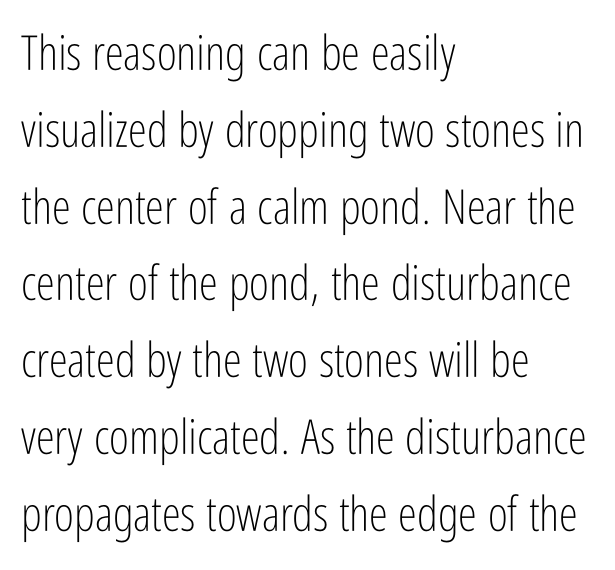
{"serif": "no", "italic": "no", "bold": "no", "weight": "light", "width": "condensed", "stroke_contrast": "low", "x_height": "medium", "monospaced": "no", "underline": "no", "align": "left", "line_spacing": "normal", "line_spacing_ratio": 1.6, "letter_spacing": "normal", "letter_spacing_em": 0.0, "glyph_px": 48}
